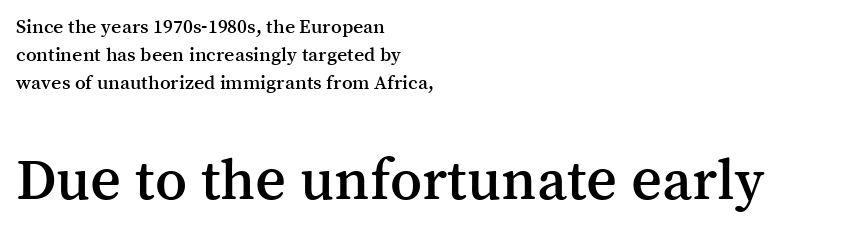
{"serif": "yes", "italic": "no", "width": "normal", "stroke_contrast": "medium", "x_height": "medium", "monospaced": "no", "underline": "no", "align": "left", "line_spacing": "normal", "line_spacing_ratio": 1.4, "letter_spacing": "normal", "letter_spacing_em": 0.0, "larger_block": "second", "size_ratio": 3.0, "glyph_px": 60}
